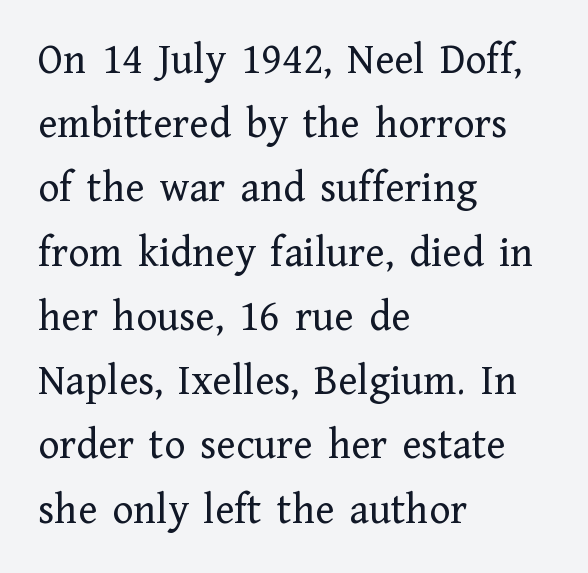
The image shows 44 px regular-weight serif type, upright; set left-aligned, normal line spacing (1.46x), normal letter spacing, not underlined; low stroke contrast and a medium x-height.
